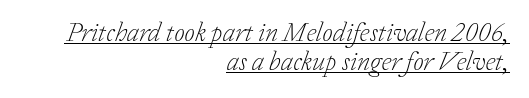
The image shows 27 px text type, italic (leaning right); set right-aligned, tight line spacing (1.08x), normal letter spacing, underlined.
